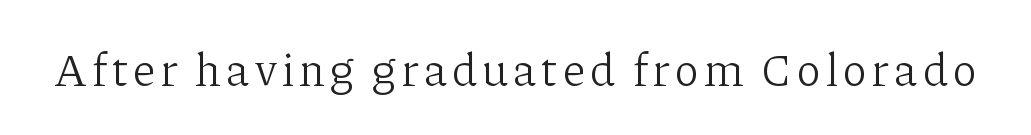
The string is rendered with underlining switched off. Posture: straight, roman, zero tilt. Think of a printed novel: that variable character pitch is what you see here. Letterform terminals end in serifs throughout the passage.
